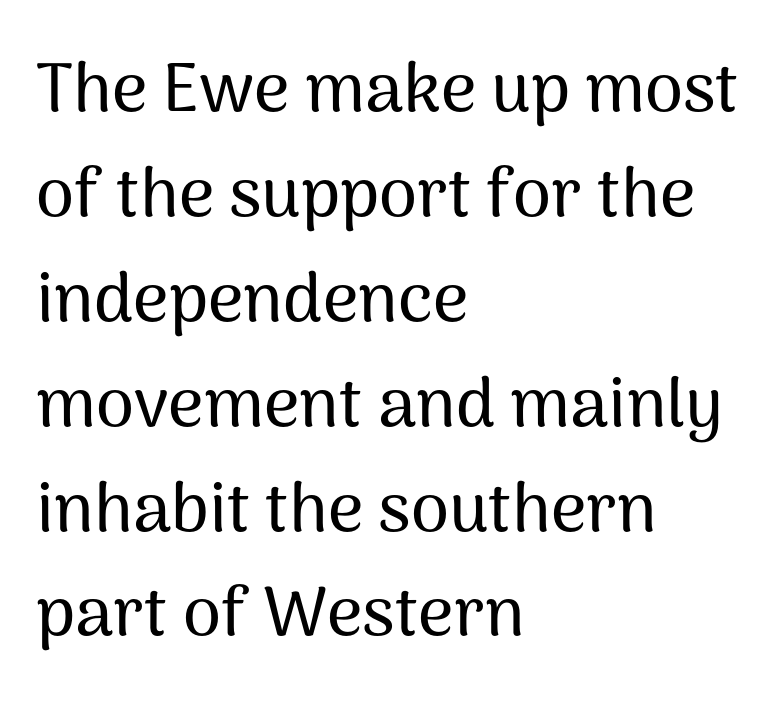
Q: Is the text italic (slanted)? A: No, it is upright.
Q: Is the typeface a serif or a sans-serif typeface? A: Sans-serif.
Q: Is the text underlined? A: No.
Q: How is the paragraph aligned? A: Left-aligned.
Q: Is the spacing between letters normal or unusually wide? A: Normal.
Q: Is the spacing between lines tight, normal or loose? A: Normal.
Q: Width (condensed, normal, or wide)? A: Normal.
Q: Stroke contrast? A: Medium.
Q: x-height? A: Medium.
Q: Monospaced? A: No.
